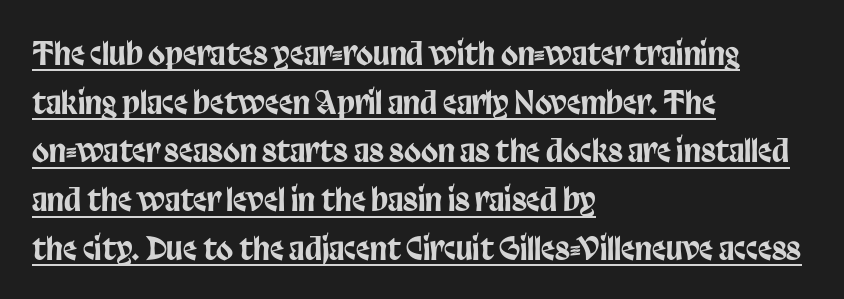
Has an underline been added? It has. Nope, not italic — everything's standing straight. The vertical gap from one line to the next is medium. Do the characters align in a grid? No, the font is proportional. The passage shown is typeset with a sans-serif family. Caption: multi-line text, flush left, ragged right.
